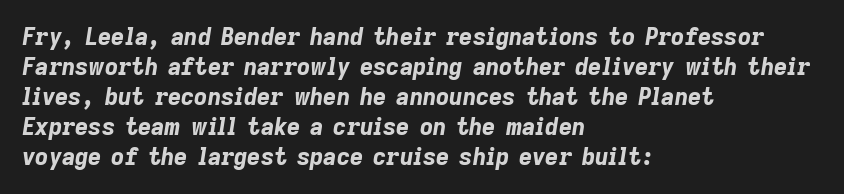
The image shows 23 px bold type, italic (leaning right); set left-aligned, normal line spacing (1.3x), normal letter spacing, not underlined.
